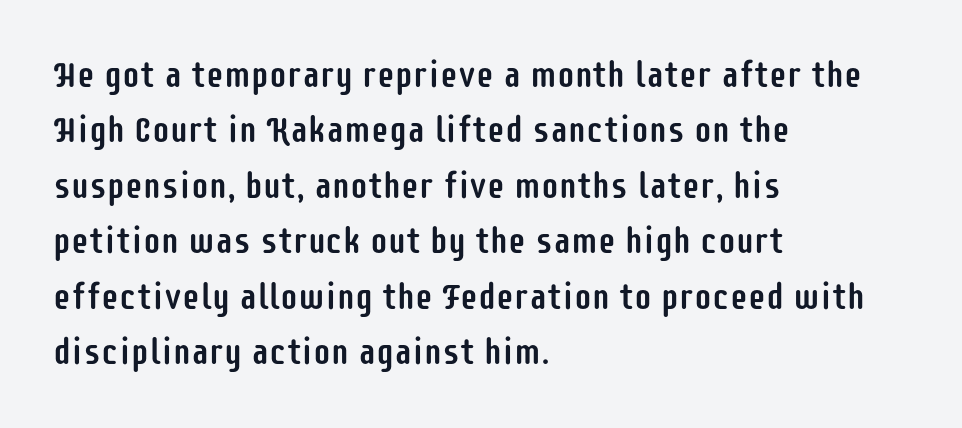
{"serif": "no", "italic": "no", "width": "condensed", "stroke_contrast": "low", "x_height": "large", "monospaced": "no", "underline": "no", "align": "left", "line_spacing": "normal", "line_spacing_ratio": 1.54, "letter_spacing": "normal", "letter_spacing_em": 0.0, "glyph_px": 36}
